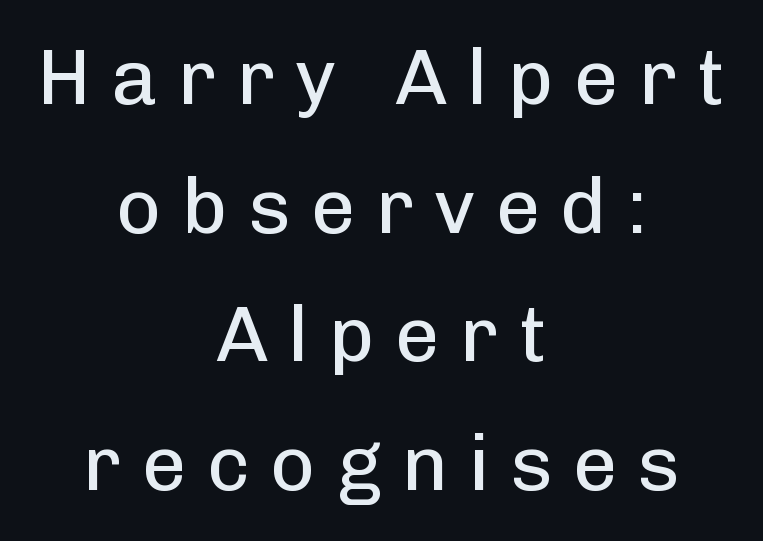
Nope, no serifs anywhere on these letters. Here the designer chose a conventional face with non-uniform glyph widths. A student would call this center alignment; a typographer would say set centered. The face looks like a standard text weight, possibly lighter.
